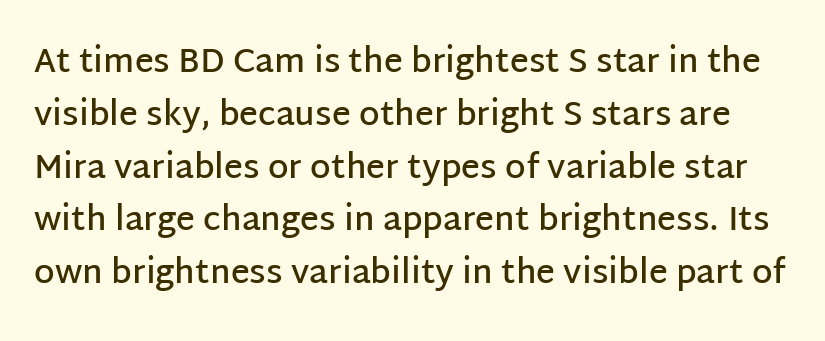
Varying glyph widths throughout — classic text-font behaviour. The letters stand straight up with perfectly vertical stems. The type family on display is of the sans-serif kind. A clean baseline with only descenders dipping below it.
